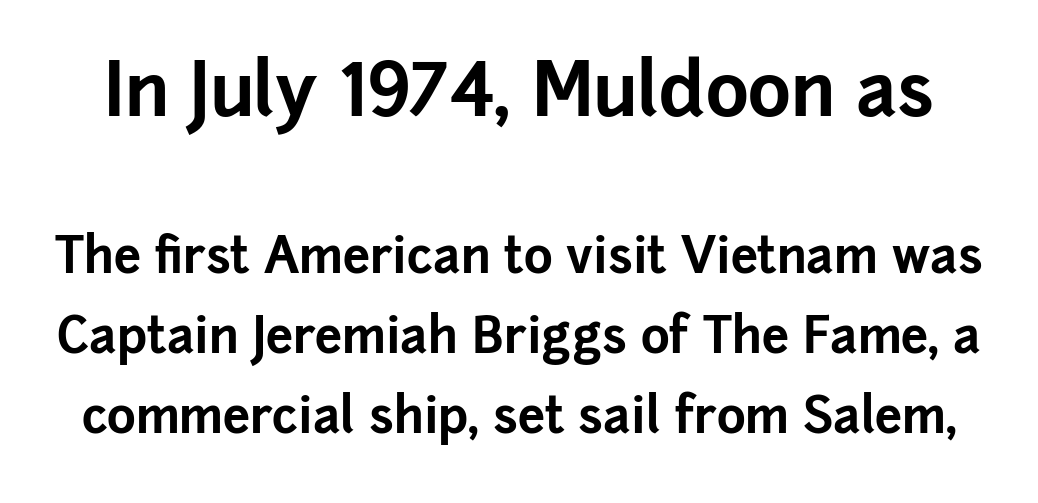
The image shows 73 px bold sans-serif type, upright; set normal line spacing (1.63x), normal letter spacing, not underlined; the first (top) block is 1.49x larger; low stroke contrast and a medium x-height.
